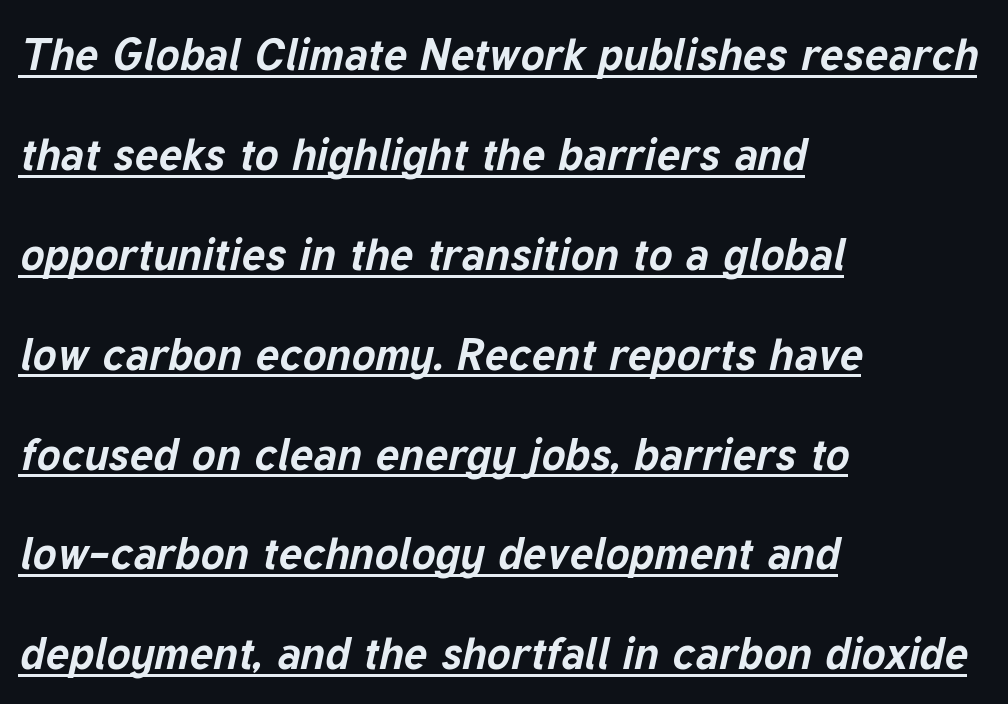
The image shows 45 px bold type, italic (leaning right); set left-aligned, loose line spacing (2.22x), normal letter spacing, underlined; low stroke contrast and a medium x-height.
